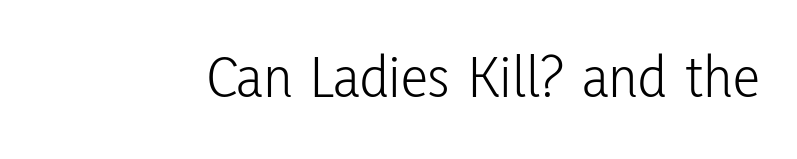
{"serif": "no", "italic": "no", "bold": "no", "weight": "light", "width": "condensed", "stroke_contrast": "low", "x_height": "medium", "monospaced": "no", "underline": "no", "letter_spacing": "normal", "letter_spacing_em": 0.0, "glyph_px": 61}
